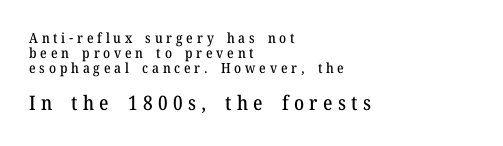
The image shows 20 px text type, upright; set left-aligned, tight line spacing (1.06x), unusually wide letter spacing (+0.27 em), not underlined; the second (bottom) block is 1.43x larger.
